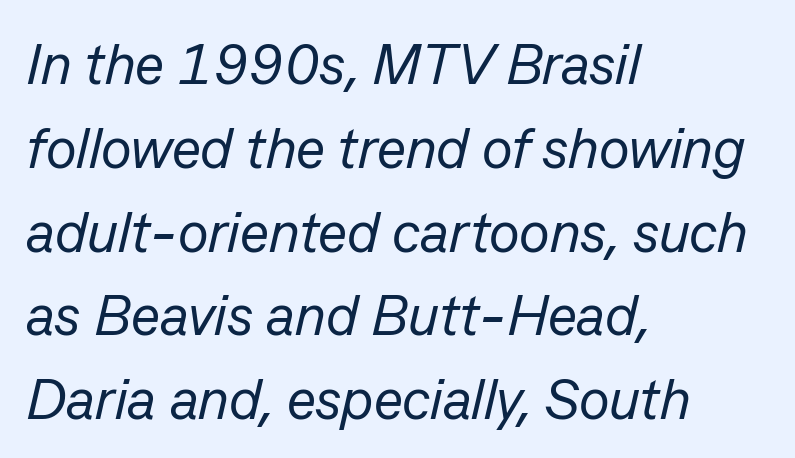
Q: Is the text bold? A: No.
Q: Is the text italic (slanted)? A: Yes, it leans right by about 13 degrees.
Q: Is the text underlined? A: No.
Q: How is the paragraph aligned? A: Left-aligned.
Q: Is the spacing between letters normal or unusually wide? A: Normal.
Q: Is the spacing between lines tight, normal or loose? A: Normal.
Q: Width (condensed, normal, or wide)? A: Normal.
Q: Stroke contrast? A: Low.
Q: x-height? A: Medium.
Q: Monospaced? A: No.
